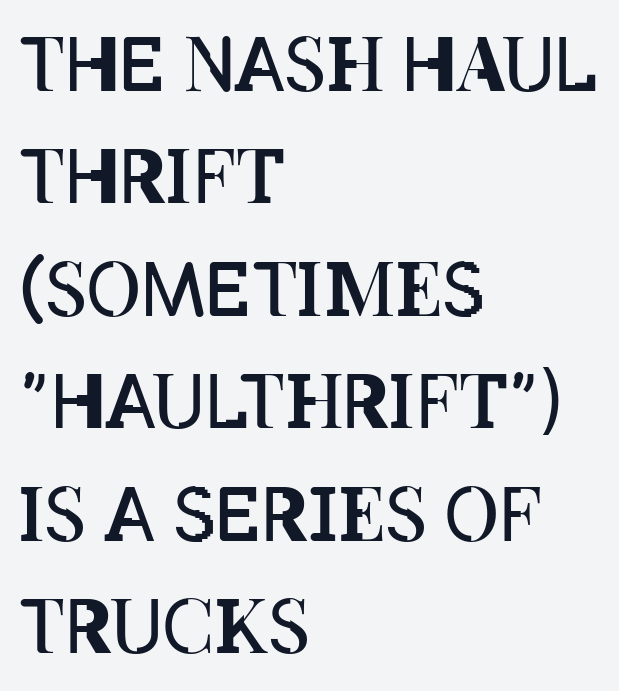
The image shows 74 px regular-weight, condensed type, upright; set left-aligned, normal line spacing (1.52x), normal letter spacing, not underlined; low stroke contrast and a large x-height.
